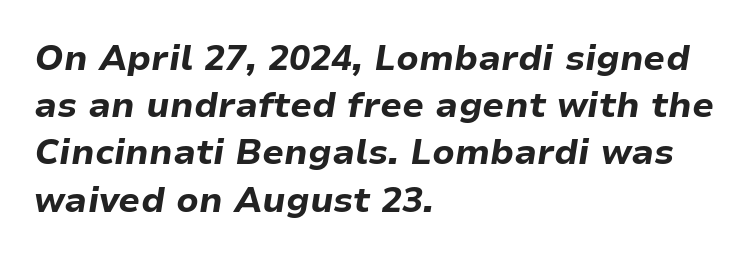
Q: Is the text bold? A: Yes.
Q: Is the text italic (slanted)? A: Yes, it leans right by about 9 degrees.
Q: Is the text underlined? A: No.
Q: How is the paragraph aligned? A: Left-aligned.
Q: Is the spacing between letters normal or unusually wide? A: Normal.
Q: Is the spacing between lines tight, normal or loose? A: Normal.
Q: Width (condensed, normal, or wide)? A: Normal.
Q: Stroke contrast? A: Low.
Q: x-height? A: Medium.
Q: Monospaced? A: No.
